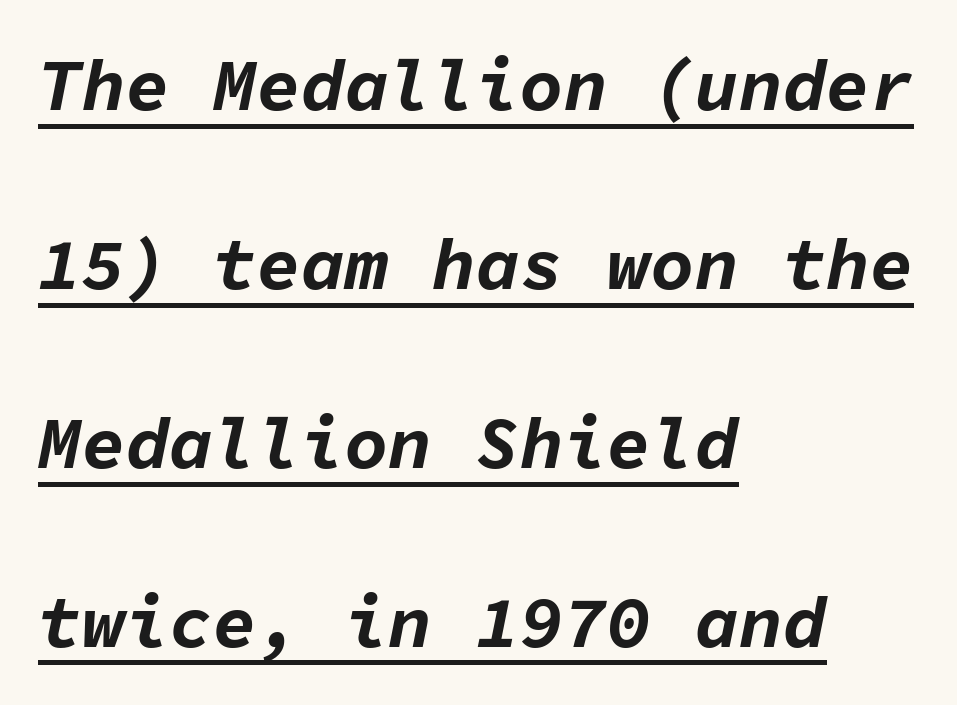
{"italic": "yes", "lean": "right", "slant_degrees": 11, "bold": "yes", "weight": "bold", "width": "normal", "stroke_contrast": "low", "x_height": "medium", "monospaced": "yes", "underline": "yes", "align": "left", "line_spacing": "loose", "line_spacing_ratio": 2.45, "letter_spacing": "normal", "letter_spacing_em": 0.0, "glyph_px": 73}
